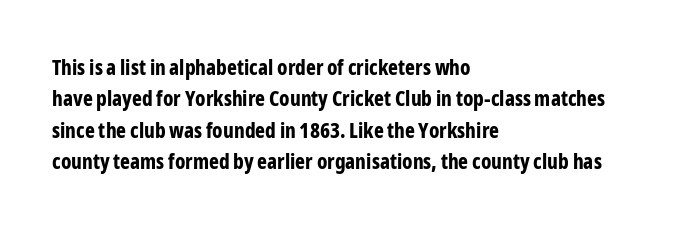
The passage shown is emphatically bold. The specimen reads as upright at a glance. Alignment: flush left. What stands out about the letter spacing? Nothing — it is the standard amount. The block of text has a typical density, with ordinary space between rows. The words here are not underlined.
